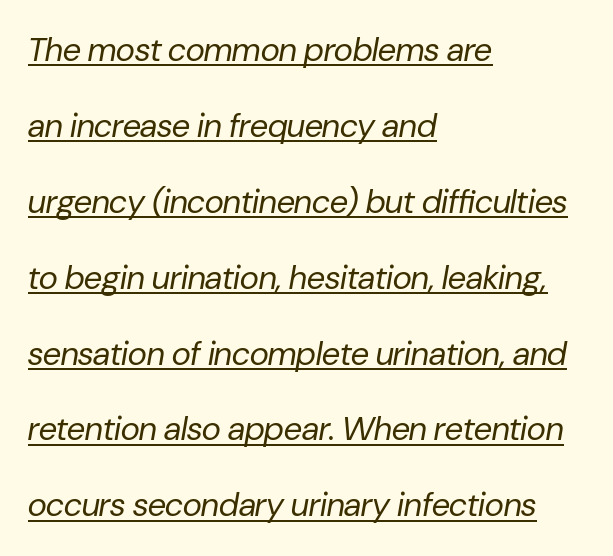
You could not count columns in this text — the font is proportionally spaced. Unbolded letterforms with no extra heft. Leading: increased. Does a line run under the words? Yes, clearly.
